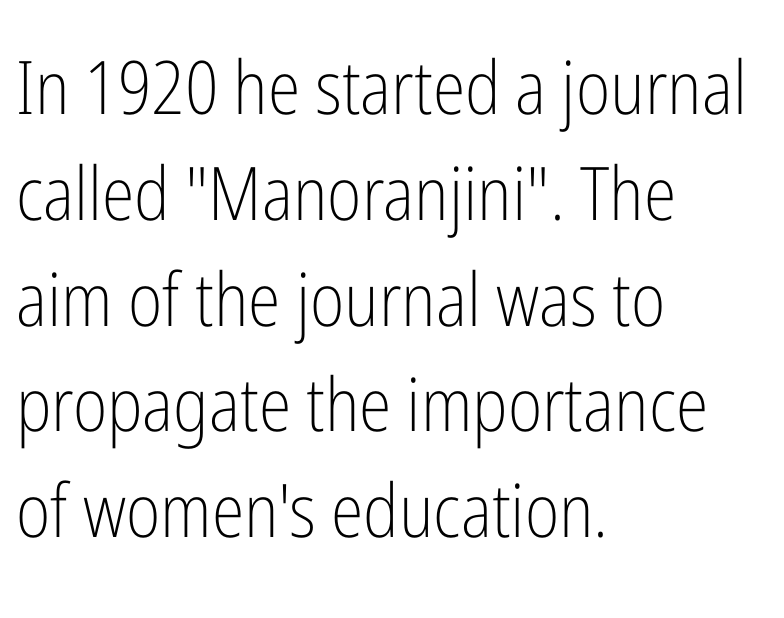
{"serif": "no", "italic": "no", "bold": "no", "weight": "light", "width": "condensed", "stroke_contrast": "low", "x_height": "medium", "monospaced": "no", "underline": "no", "align": "left", "line_spacing": "normal", "line_spacing_ratio": 1.43, "letter_spacing": "normal", "letter_spacing_em": 0.0, "glyph_px": 74}
